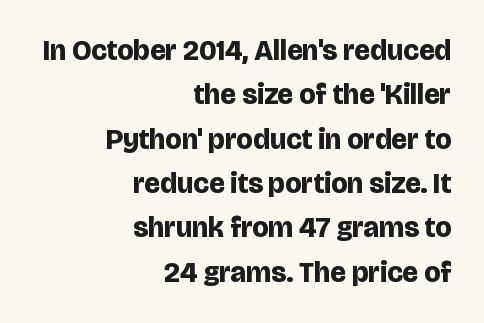
The image shows 29 px bold sans-serif type, upright; set right-aligned, normal line spacing (1.53x), normal letter spacing, not underlined; low stroke contrast and a large x-height.
